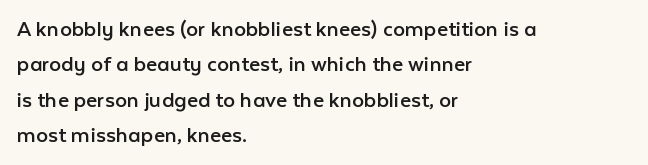
The image shows 24 px text type, upright; set left-aligned, normal line spacing (1.47x), normal letter spacing, not underlined.
